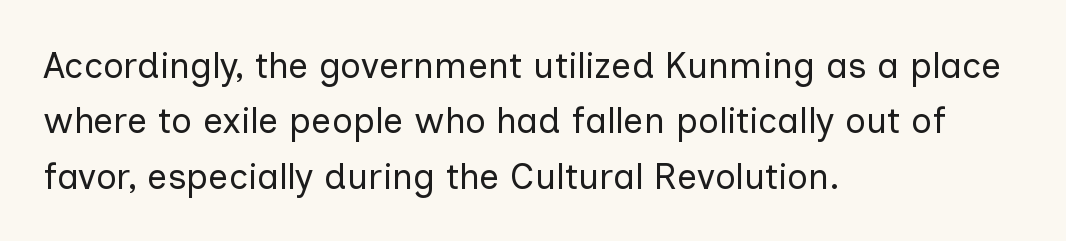
The image shows 36 px regular-weight sans-serif type, upright; set left-aligned, normal line spacing (1.54x), normal letter spacing, not underlined; low stroke contrast and a medium x-height.
